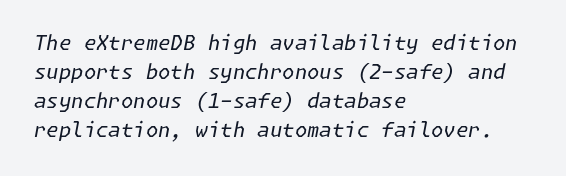
Q: Is the text bold? A: No.
Q: Is the text italic (slanted)? A: Yes, it leans right by about 11 degrees.
Q: Is the text underlined? A: No.
Q: How is the paragraph aligned? A: Left-aligned.
Q: Is the spacing between letters normal or unusually wide? A: Normal.
Q: Is the spacing between lines tight, normal or loose? A: Normal.
